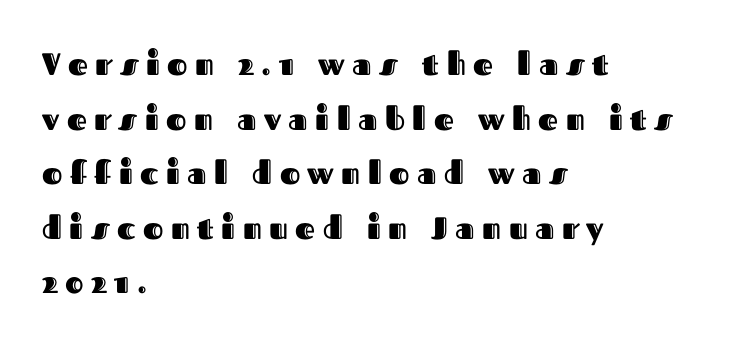
{"italic": "no", "width": "normal", "x_height": "medium", "monospaced": "no", "underline": "no", "align": "left", "line_spacing_ratio": 1.76, "letter_spacing": "wide", "letter_spacing_em": 0.24, "glyph_px": 31}
